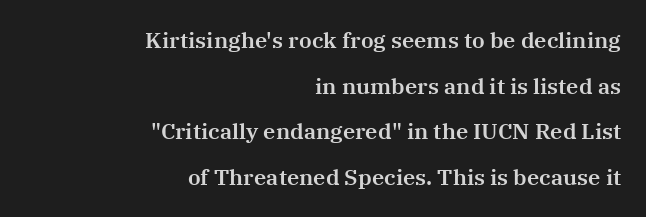
This is roman type, the default non-slanted kind. Loosely led — the rows are spread out. The passage shown has conventional tracking throughout. The ragged edge is on the left, which tells us the setting is flush right. Clear beneath every line of the passage.
